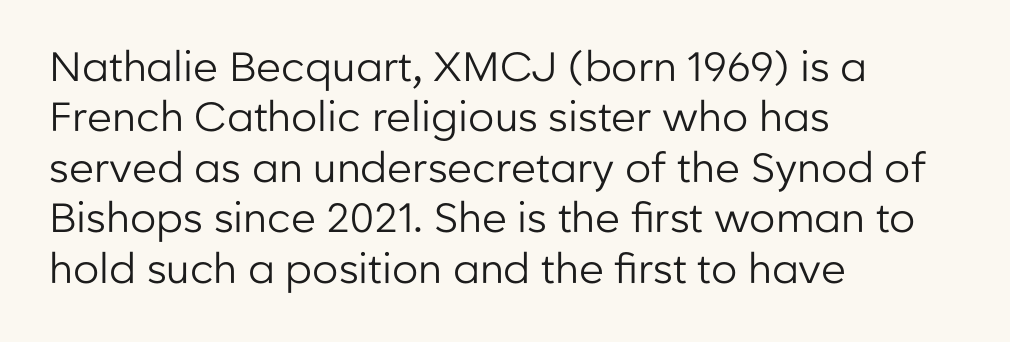
The image shows 41 px regular-weight sans-serif type, upright; set left-aligned, line spacing 1.23x, normal letter spacing, not underlined; low stroke contrast and a medium x-height.
